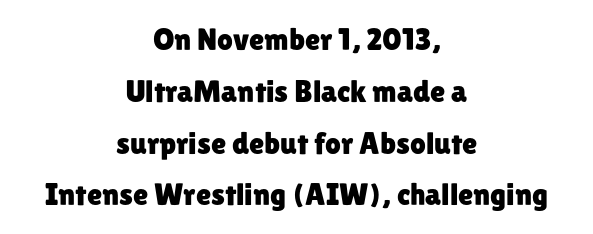
{"serif": "no", "italic": "no", "width": "normal", "stroke_contrast": "low", "x_height": "medium", "monospaced": "no", "underline": "no", "align": "center", "line_spacing": "normal", "line_spacing_ratio": 1.67, "letter_spacing": "normal", "letter_spacing_em": 0.0, "glyph_px": 31}
